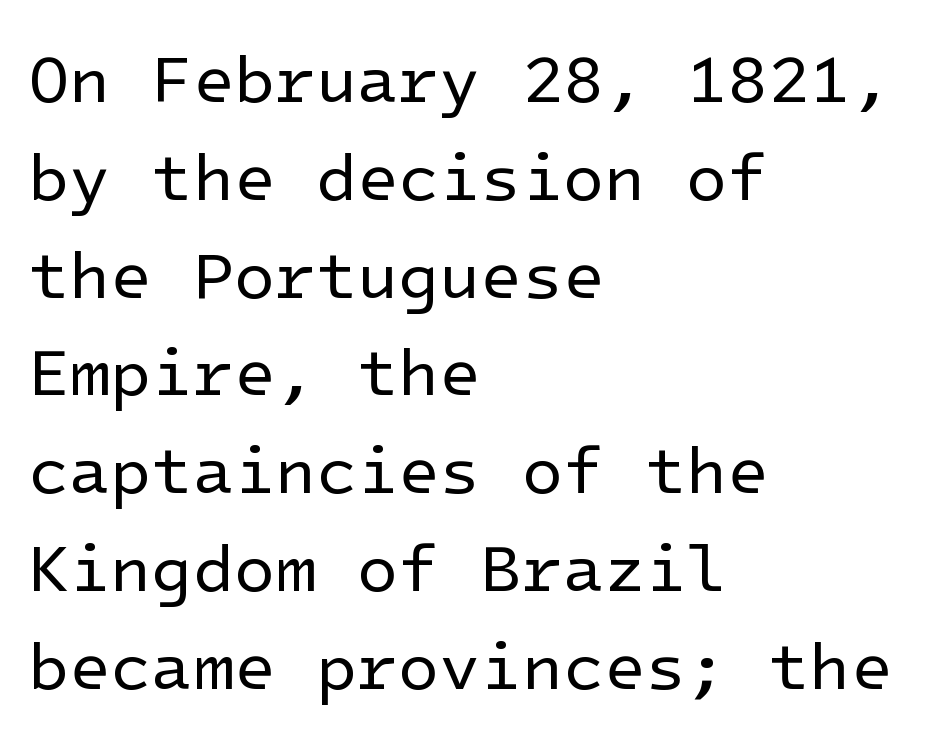
The image shows 67 px regular-weight sans-serif type, upright; set left-aligned, normal line spacing (1.46x), normal letter spacing, not underlined; low stroke contrast and a medium x-height.
